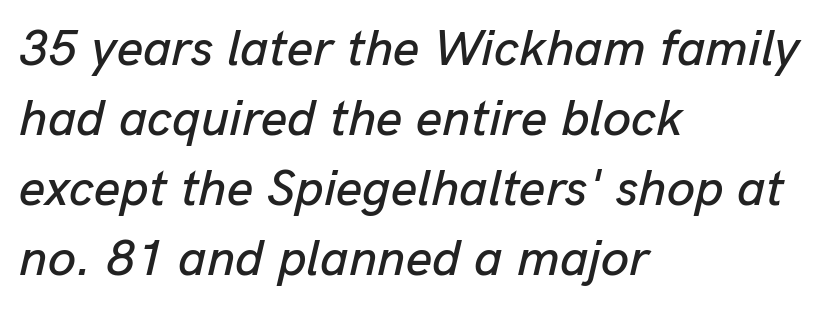
The image shows 51 px text type, italic (leaning right); set left-aligned, normal line spacing (1.37x), normal letter spacing, not underlined; low stroke contrast and a medium x-height.
